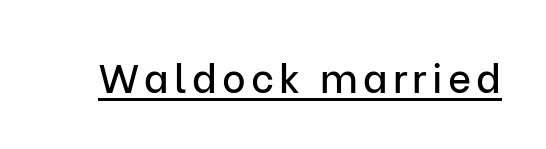
{"serif": "no", "italic": "no", "width": "normal", "stroke_contrast": "low", "x_height": "medium", "monospaced": "no", "underline": "yes", "glyph_px": 40}
